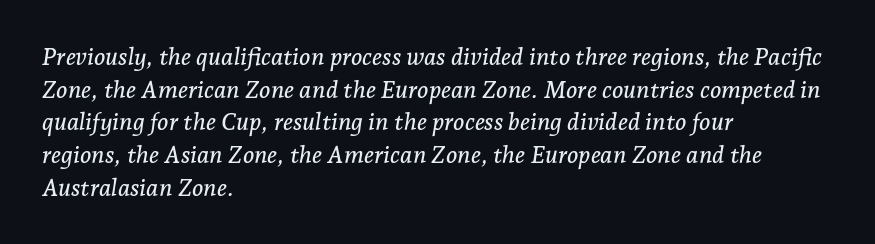
The face used here is rendered with its standard letterfit. Just letters on the line, the space beneath them empty. If you measured baseline to baseline, you'd find a middling distance. A typesetter would mark this as italic.
